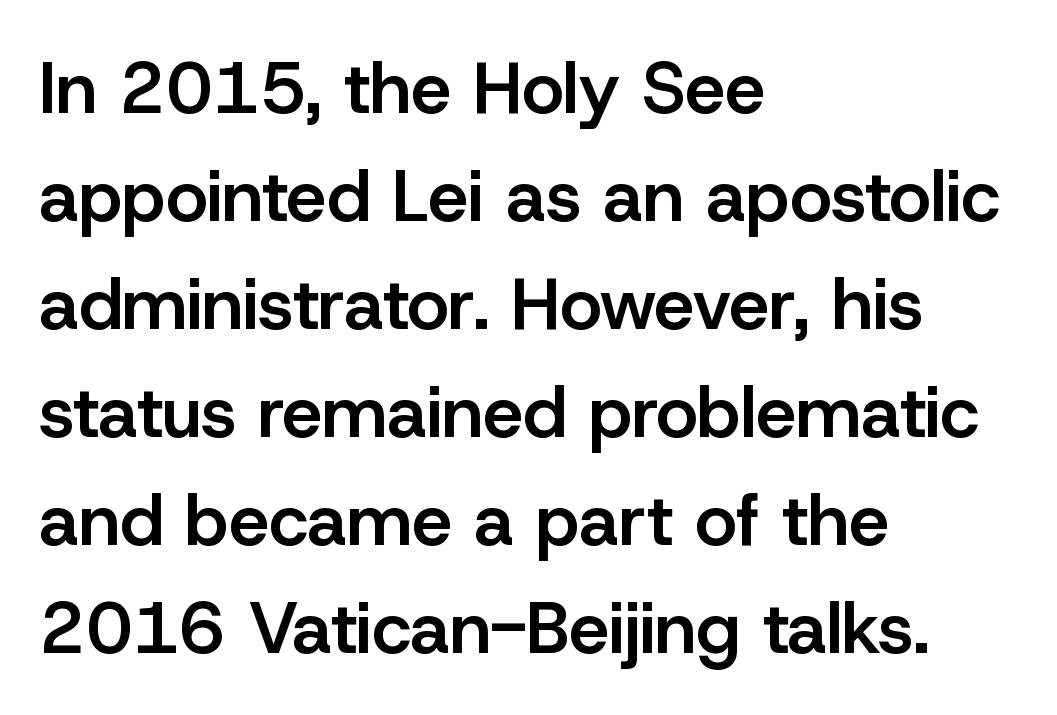
{"serif": "no", "italic": "no", "bold": "semi", "weight": "semibold", "width": "normal", "stroke_contrast": "low", "x_height": "medium", "monospaced": "no", "underline": "no", "align": "left", "line_spacing": "normal", "line_spacing_ratio": 1.5, "letter_spacing": "normal", "letter_spacing_em": 0.0, "glyph_px": 72}
